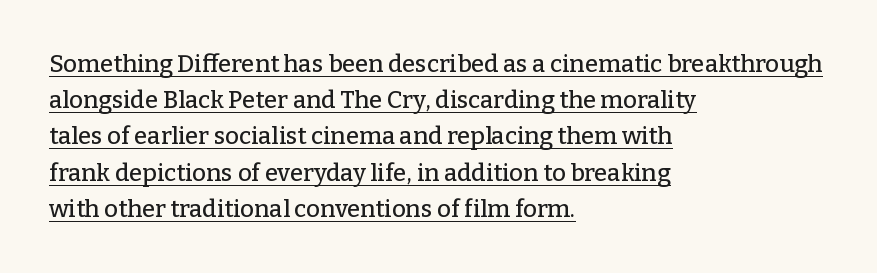
{"italic": "no", "underline": "yes", "align": "left", "line_spacing": "normal", "line_spacing_ratio": 1.51, "letter_spacing": "normal", "letter_spacing_em": 0.0, "glyph_px": 24}
